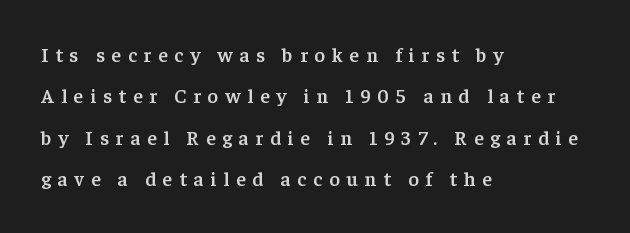
The image shows 20 px text type, upright; set left-aligned, loose line spacing (2.07x), unusually wide letter spacing (+0.34 em), not underlined.
